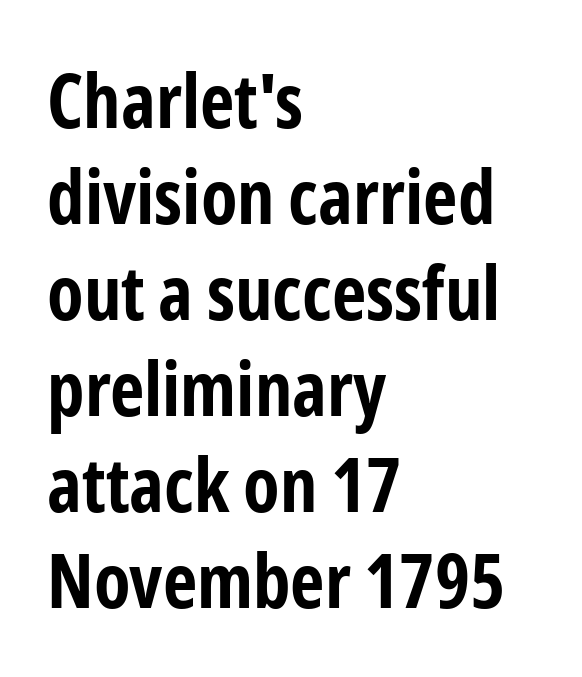
{"serif": "no", "italic": "no", "bold": "yes", "weight": "bold", "width": "condensed", "stroke_contrast": "low", "x_height": "medium", "monospaced": "no", "underline": "no", "align": "left", "line_spacing": "normal", "line_spacing_ratio": 1.28, "letter_spacing": "normal", "letter_spacing_em": 0.0, "glyph_px": 75}
